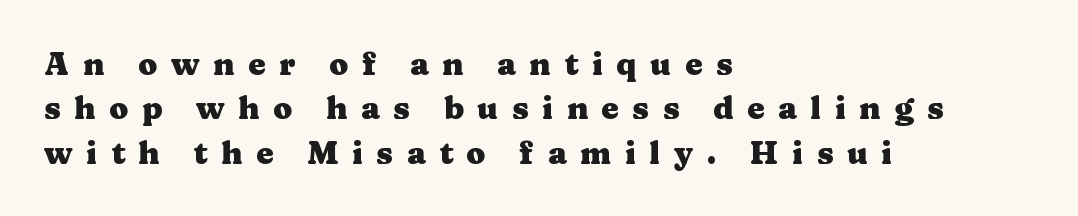
{"serif": "yes", "italic": "no", "bold": "yes", "weight": "heavy", "width": "wide", "stroke_contrast": "medium", "x_height": "medium", "monospaced": "no", "underline": "no", "align": "left", "line_spacing": "normal", "line_spacing_ratio": 1.43, "letter_spacing": "wide", "letter_spacing_em": 0.44, "glyph_px": 31}
